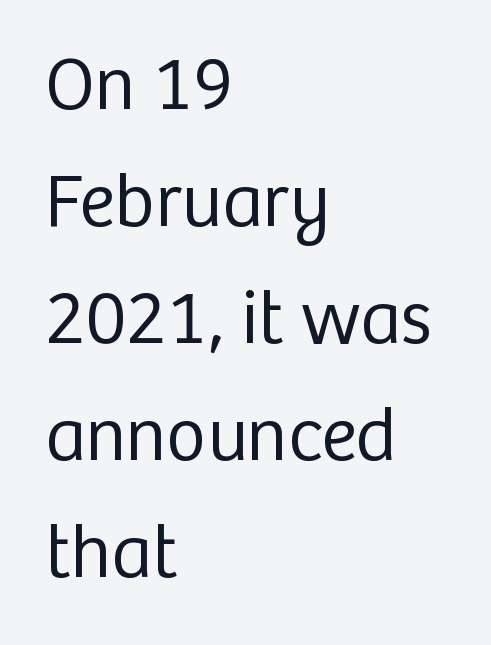
Q: Is the text bold? A: No.
Q: Is the text italic (slanted)? A: No, it is upright.
Q: Is the typeface a serif or a sans-serif typeface? A: Sans-serif.
Q: Is the text underlined? A: No.
Q: How is the paragraph aligned? A: Left-aligned.
Q: Is the spacing between letters normal or unusually wide? A: Normal.
Q: Is the spacing between lines tight, normal or loose? A: Normal.
Q: Width (condensed, normal, or wide)? A: Normal.
Q: Stroke contrast? A: Low.
Q: x-height? A: Medium.
Q: Monospaced? A: No.
